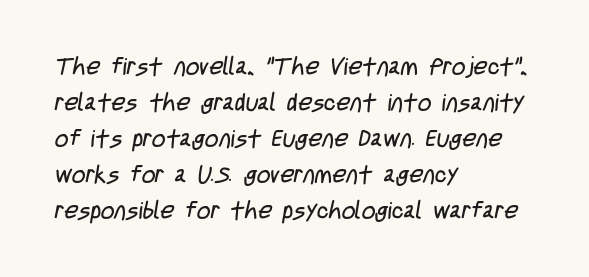
The characters are drawn with everyday or finer stroke widths. This sample is left-justified, so line endings fall wherever the words run out. Successive baselines arrive at the customary interval. Short note: letters normally spaced.
